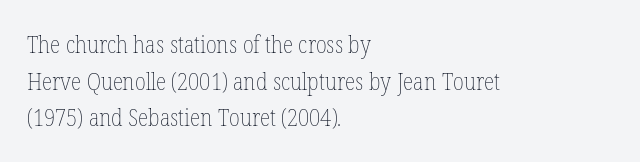
Q: Is the text bold? A: No.
Q: Is the text italic (slanted)? A: No, it is upright.
Q: Is the text underlined? A: No.
Q: How is the paragraph aligned? A: Left-aligned.
Q: Is the spacing between letters normal or unusually wide? A: Normal.
Q: Is the spacing between lines tight, normal or loose? A: Normal.
